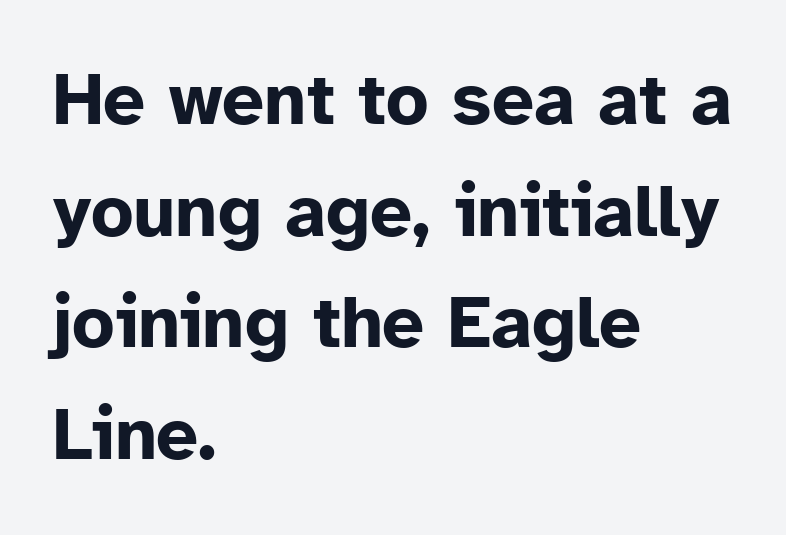
{"serif": "no", "italic": "no", "bold": "yes", "weight": "bold", "width": "normal", "stroke_contrast": "low", "x_height": "medium", "monospaced": "no", "underline": "no", "align": "left", "line_spacing": "normal", "line_spacing_ratio": 1.51, "letter_spacing": "normal", "letter_spacing_em": 0.0, "glyph_px": 74}
